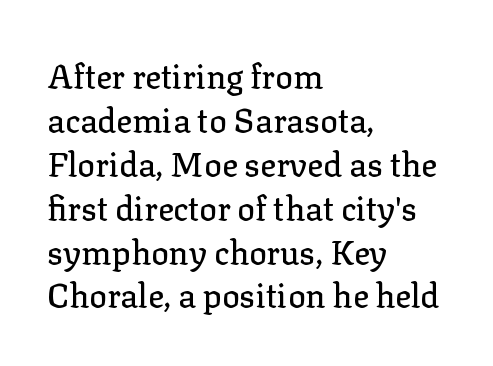
Bare-footed words on every line. Baseline-to-baseline distance is the conventional proportion of letter height. The lettering stays uniformly vertical, giving the passage a roman look. Looks like regular typesetting: each glyph gets only the width it needs.
